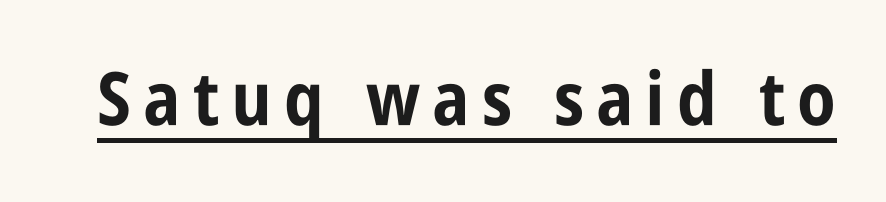
The image shows 74 px bold, condensed sans-serif type, upright; set underlined; low stroke contrast and a large x-height.
